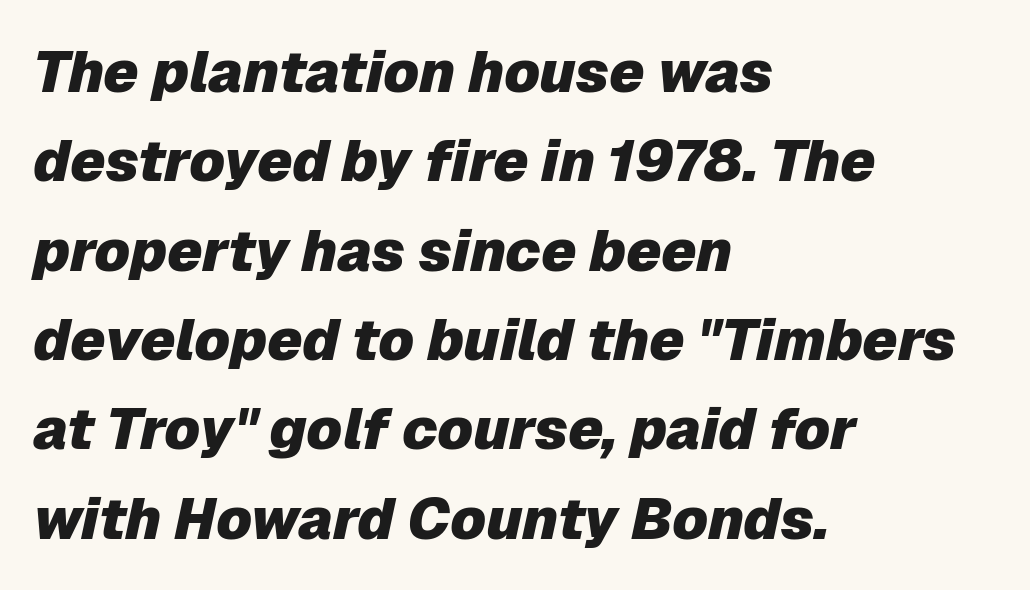
The baseline area is clear. Characters are canted at an angle relative to the baseline's perpendicular. A full-strength bold gives these letters their thick strokes. Typeset ragged right — the left edge is the straight one. The gaps between neighbouring characters are ordinary and unremarkable.
